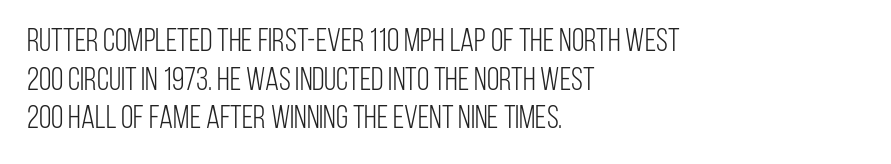
The image shows 32 px light, condensed sans-serif type, upright; set left-aligned, line spacing 1.21x, normal letter spacing, not underlined; low stroke contrast and a large x-height.
